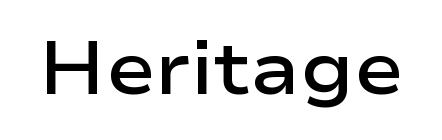
The image shows 74 px semibold, wide sans-serif type, upright; set normal letter spacing, not underlined; low stroke contrast and a medium x-height.
